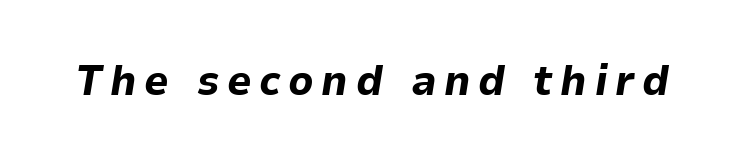
The space beneath each line is pristine and unruled. Proportional: the letters do not fall into vertical columns. The face used here has the dense, thick strokes of a bold. It's the slanting kind of type.
